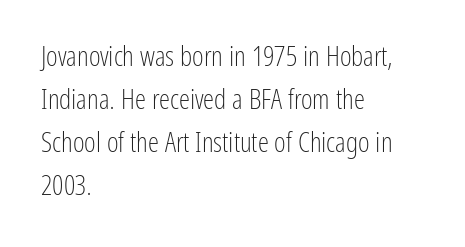
{"serif": "no", "italic": "no", "bold": "no", "weight": "light", "width": "condensed", "stroke_contrast": "low", "x_height": "medium", "monospaced": "no", "underline": "no", "align": "left", "line_spacing": "normal", "line_spacing_ratio": 1.53, "letter_spacing": "normal", "letter_spacing_em": 0.0, "glyph_px": 28}
